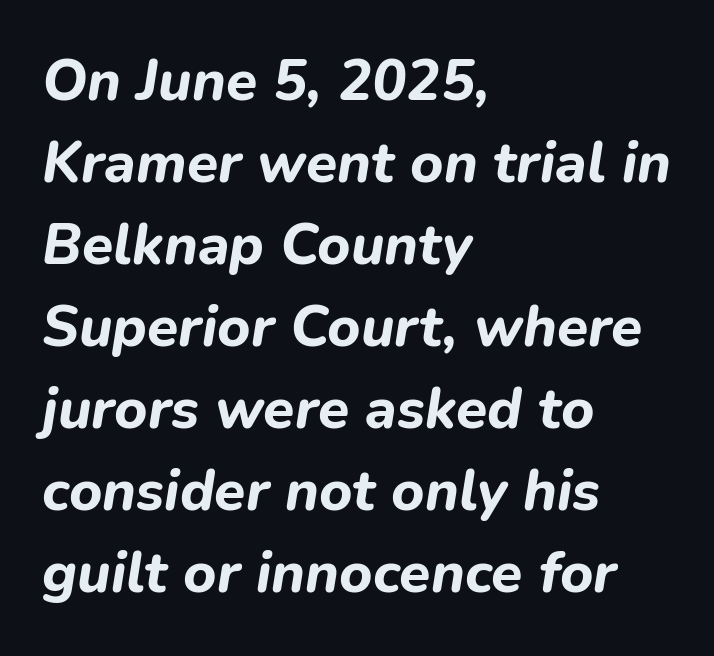
The image shows 57 px bold type, italic (leaning right); set left-aligned, normal line spacing (1.44x), normal letter spacing, not underlined; low stroke contrast and a medium x-height.
